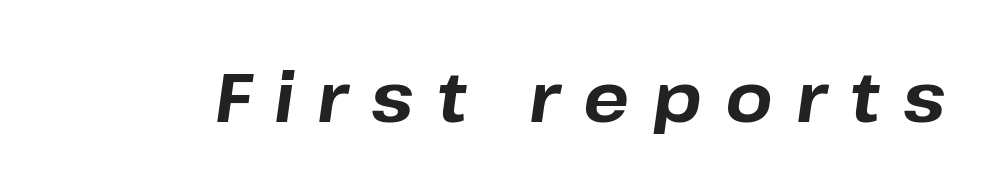
Varying glyph widths throughout — classic text-font behaviour. The zone under the glyphs is completely vacant. The strokes are fattened all the way to bold. The tracking jumps out immediately: characters are airy and widely separated. The typography opts for an oblique posture over an upright one.
